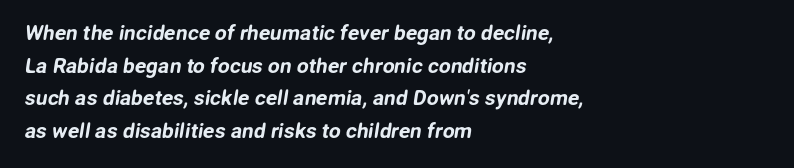
Q: Is the text underlined? A: No.
Q: How is the paragraph aligned? A: Left-aligned.
Q: Is the spacing between letters normal or unusually wide? A: Normal.
Q: Is the spacing between lines tight, normal or loose? A: Normal.
